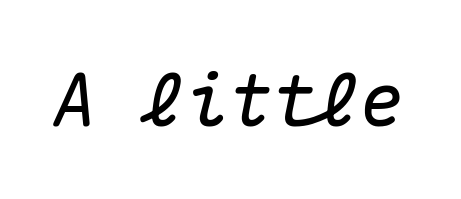
Is the letter spacing exaggerated? No — it looks like the ordinary default. The space directly below the letters is spotless. The letters are slanted; this is an italic face. Think of a typewriter: that constant character pitch is what you see here.
